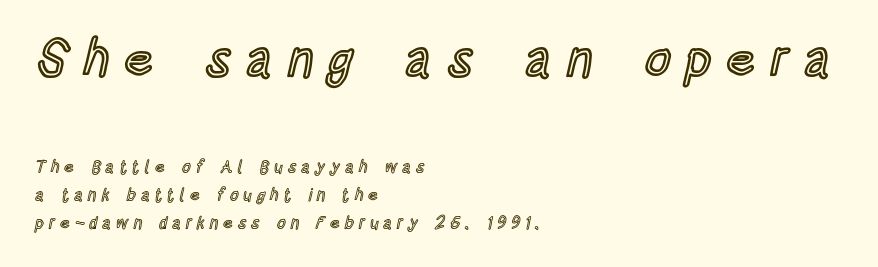
{"width": "condensed", "x_height": "large", "monospaced": "no", "underline": "no", "align": "left", "line_spacing": "normal", "line_spacing_ratio": 1.64, "letter_spacing": "wide", "letter_spacing_em": 0.28, "larger_block": "first", "size_ratio": 3.0, "glyph_px": 51}
